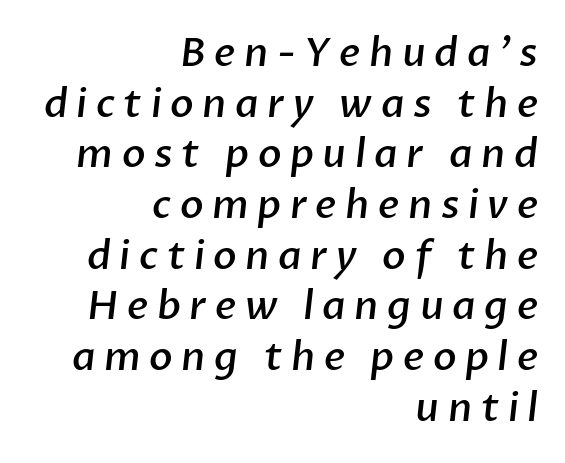
Q: Is the text bold? A: Semi-bold.
Q: Is the typeface a serif or a sans-serif typeface? A: Sans-serif.
Q: Is the text underlined? A: No.
Q: How is the paragraph aligned? A: Right-aligned.
Q: Is the spacing between letters normal or unusually wide? A: Unusually wide.
Q: Is the spacing between lines tight, normal or loose? A: Normal.
Q: Width (condensed, normal, or wide)? A: Normal.
Q: Stroke contrast? A: Low.
Q: x-height? A: Medium.
Q: Monospaced? A: No.
